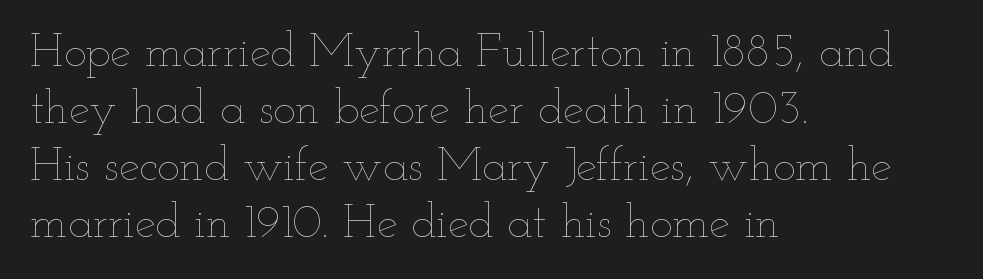
Here the glyphs are tracked normally, forming tight word shapes. Here the designer chose a conventional face with non-uniform glyph widths. These lines stack with their left ends in a neat column. The type sits square on the baseline with zero lean. Honestly, there is no underline to notice here at all.
